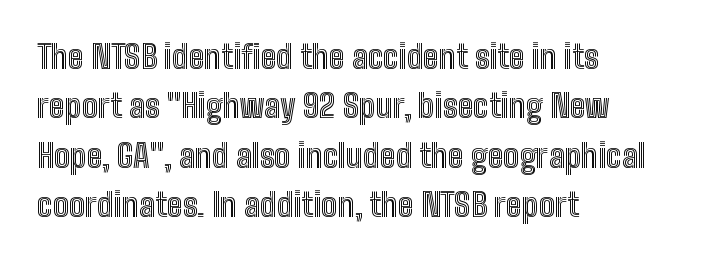
Q: Is the text italic (slanted)? A: No, it is upright.
Q: Is the text underlined? A: No.
Q: How is the paragraph aligned? A: Left-aligned.
Q: Is the spacing between letters normal or unusually wide? A: Normal.
Q: Is the spacing between lines tight, normal or loose? A: Normal.
Q: Width (condensed, normal, or wide)? A: Condensed.
Q: x-height? A: Medium.
Q: Monospaced? A: No.
